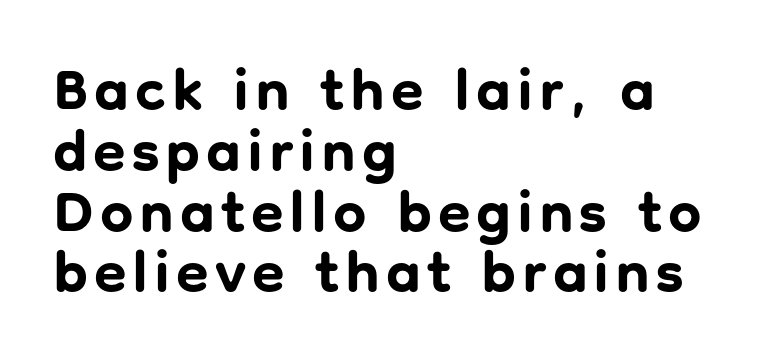
{"serif": "no", "italic": "no", "bold": "yes", "weight": "bold", "width": "normal", "stroke_contrast": "low", "x_height": "medium", "monospaced": "no", "underline": "no", "align": "left", "line_spacing": "tight", "line_spacing_ratio": 1.03, "glyph_px": 59}
